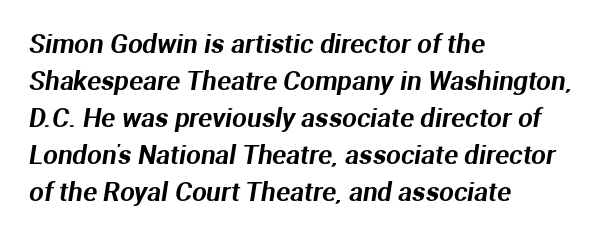
Q: Is the text underlined? A: No.
Q: How is the paragraph aligned? A: Left-aligned.
Q: Is the spacing between letters normal or unusually wide? A: Normal.
Q: Is the spacing between lines tight, normal or loose? A: Normal.
